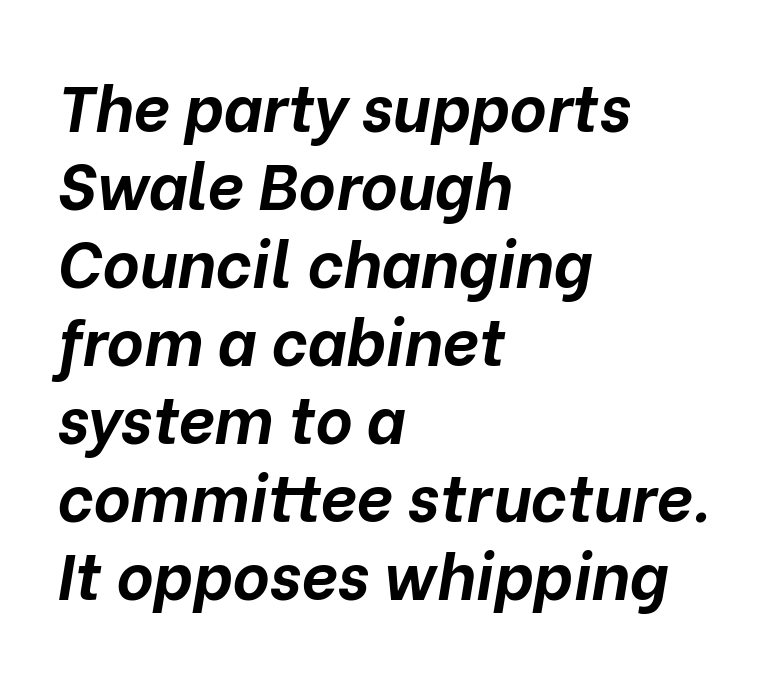
Tall strokes in this sample are angled rather than plumb. These lines are set flush left with a ragged right edge. The rendering uses natural spacing where letterforms have individual widths. Descender tails drop into unmarked territory. Look at the stroke-to-counter ratio: heavy, a bold. Standard letterfit; no display-style spreading of the glyphs.
